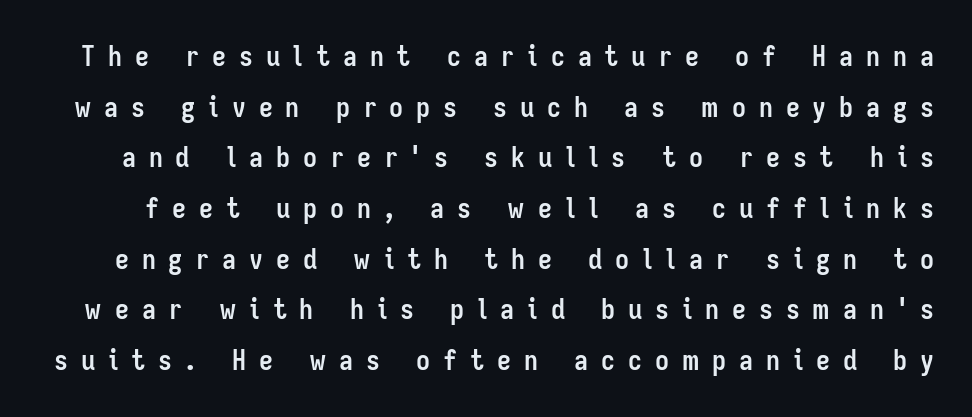
{"serif": "no", "italic": "no", "bold": "yes", "weight": "semibold", "width": "condensed", "stroke_contrast": "low", "x_height": "medium", "monospaced": "no", "underline": "no", "line_spacing_ratio": 1.81, "letter_spacing": "wide", "letter_spacing_em": 0.46, "glyph_px": 28}
